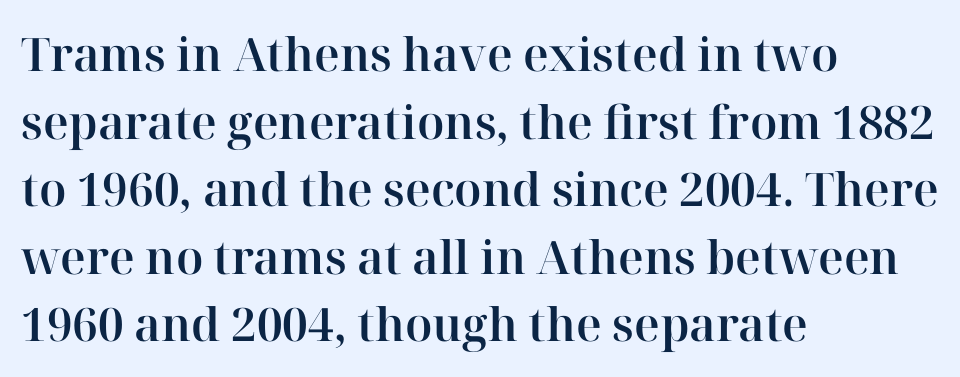
Q: Is the text italic (slanted)? A: No, it is upright.
Q: Is the typeface a serif or a sans-serif typeface? A: Serif.
Q: Is the text underlined? A: No.
Q: How is the paragraph aligned? A: Left-aligned.
Q: Is the spacing between letters normal or unusually wide? A: Normal.
Q: Is the spacing between lines tight, normal or loose? A: Normal.
Q: Width (condensed, normal, or wide)? A: Normal.
Q: Stroke contrast? A: High.
Q: x-height? A: Medium.
Q: Monospaced? A: No.
